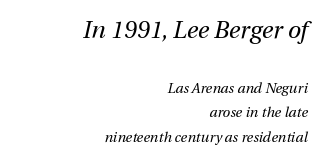
{"italic": "yes", "lean": "right", "slant_degrees": 13, "bold": "no", "underline": "no", "align": "right", "line_spacing_ratio": 1.77, "letter_spacing": "normal", "letter_spacing_em": 0.0, "larger_block": "first", "size_ratio": 1.71, "glyph_px": 24}
